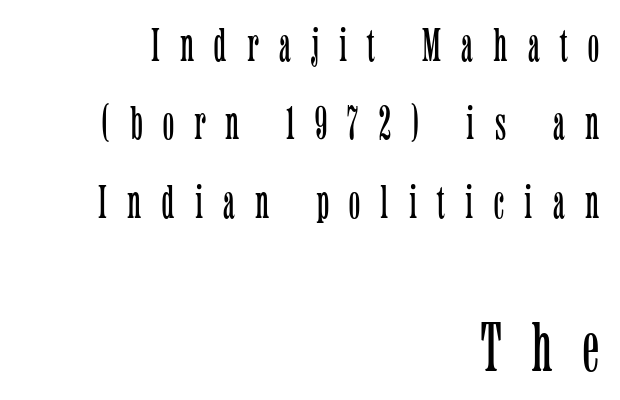
Block two is the big one; block one sits smaller above it. Little horizontal feet cap the strokes, marking this as serif type. How would I describe the line gaps? Plain and ordinary. Bare-footed words on every line.
